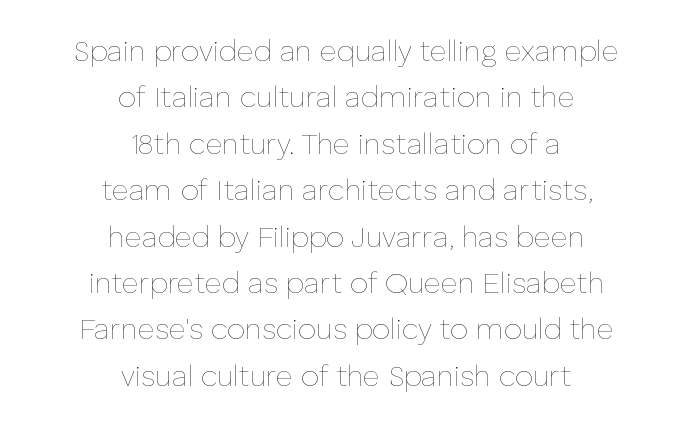
Q: Is the text bold? A: No.
Q: Is the text italic (slanted)? A: No, it is upright.
Q: Is the text underlined? A: No.
Q: How is the paragraph aligned? A: Centered.
Q: Is the spacing between letters normal or unusually wide? A: Normal.
Q: Is the spacing between lines tight, normal or loose? A: Normal.
Q: Width (condensed, normal, or wide)? A: Normal.
Q: Stroke contrast? A: Low.
Q: x-height? A: Medium.
Q: Monospaced? A: No.
